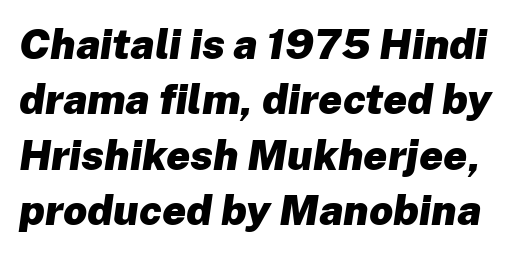
Only glyphs here, with clear space below each row. Note the varied advance widths — an 'i' is clearly narrower than an 'm'. Notice how the stems are inclined rather than vertical — that's the hallmark of italics. This rendering leaves character spacing at its baseline value. The designer left line spacing at the default.
